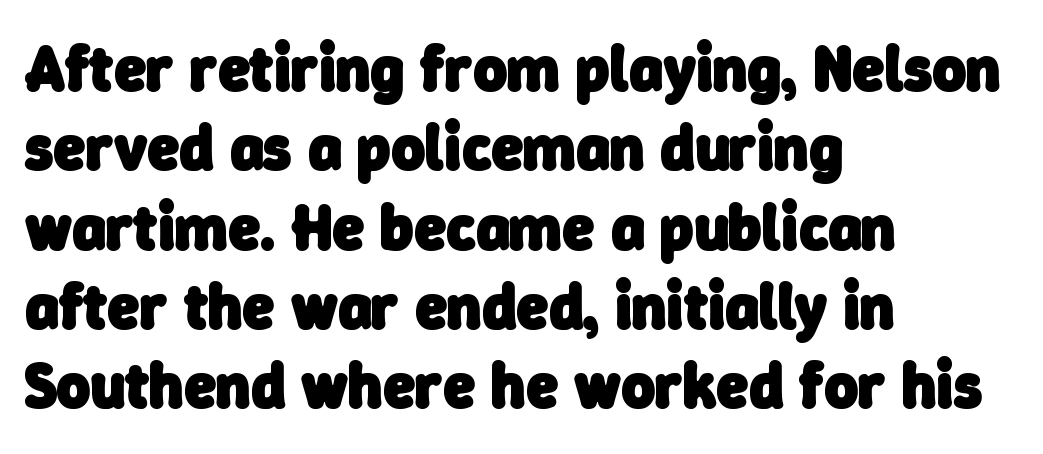
This rendering uses left alignment, leaving the right contour irregular. As a designer I'd log this as weight 700, bold. Glance below the letters and you will spot only blank space. The characters display no serif detailing; their extremities are plain. The line texture is even and compact thanks to regular tracking.
